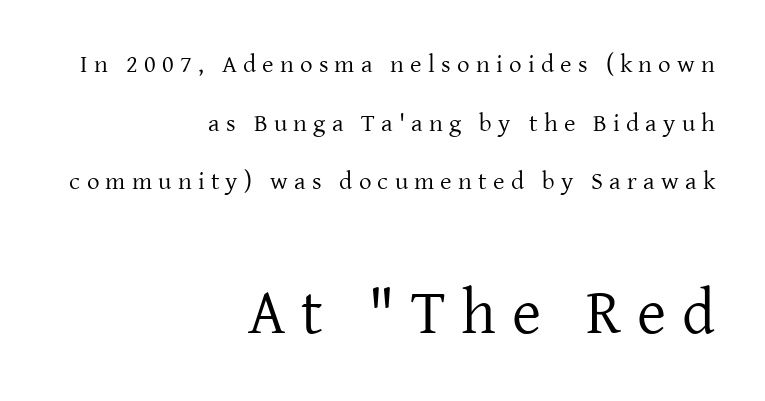
The image shows 63 px regular-weight serif type, upright; set right-aligned, loose line spacing (2.35x), unusually wide letter spacing (+0.25 em), not underlined; the second (bottom) block is 2.52x larger; low stroke contrast and a medium x-height.
